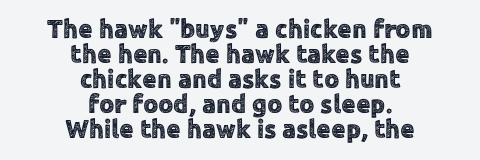
Q: Is the text italic (slanted)? A: No, it is upright.
Q: Is the text underlined? A: No.
Q: How is the paragraph aligned? A: Centered.
Q: Is the spacing between letters normal or unusually wide? A: Normal.
Q: Is the spacing between lines tight, normal or loose? A: Tight.
